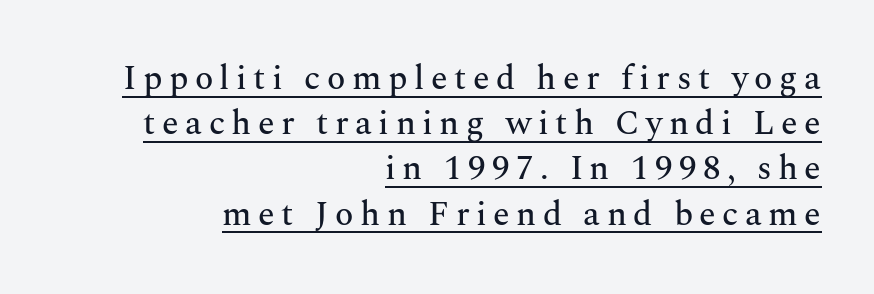
The image shows 34 px serif type, upright; set right-aligned, normal line spacing (1.33x), underlined; medium stroke contrast and a medium x-height.
